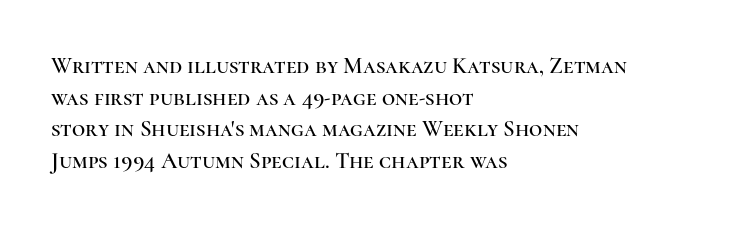
Q: Is the text italic (slanted)? A: No, it is upright.
Q: Is the text underlined? A: No.
Q: How is the paragraph aligned? A: Left-aligned.
Q: Is the spacing between letters normal or unusually wide? A: Normal.
Q: Is the spacing between lines tight, normal or loose? A: Normal.
